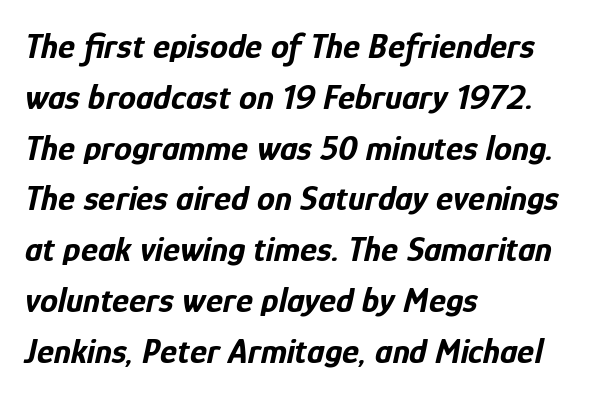
The image shows 36 px bold, condensed type, italic (leaning right); set left-aligned, normal line spacing (1.41x), normal letter spacing, not underlined; low stroke contrast and a medium x-height.
